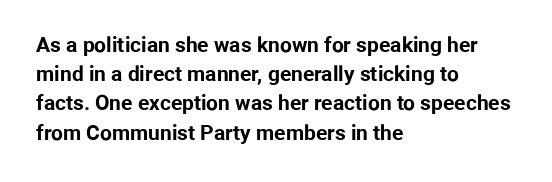
When letters stand straight like this, we call the style roman or upright. Line starts are locked; line ends wander. Quick note: underline off. Words appear dense and cohesive because spacing is normal. A normal amount of white space separates one row of letters from the next.
